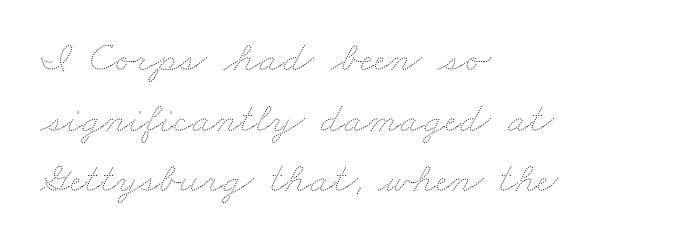
{"bold": "no", "weight": "thin", "width": "wide", "stroke_contrast": "medium", "x_height": "small", "monospaced": "no", "underline": "no", "align": "left", "line_spacing": "normal", "line_spacing_ratio": 1.41, "letter_spacing": "normal", "letter_spacing_em": 0.0, "glyph_px": 43}
